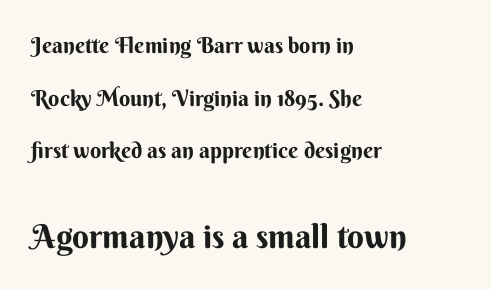
The image shows 33 px bold sans-serif type, upright; set left-aligned, loose line spacing (2.39x), normal letter spacing, not underlined; the second (bottom) block is 1.5x larger; medium stroke contrast and a small x-height.
